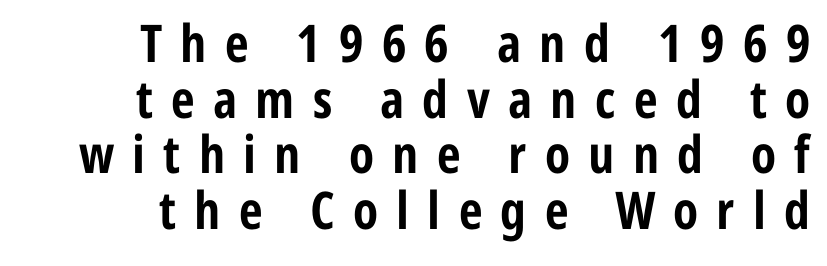
{"serif": "no", "italic": "no", "bold": "yes", "weight": "bold", "width": "condensed", "stroke_contrast": "low", "x_height": "medium", "monospaced": "no", "underline": "no", "align": "right", "line_spacing": "tight", "line_spacing_ratio": 1.07, "letter_spacing": "wide", "letter_spacing_em": 0.35, "glyph_px": 52}
